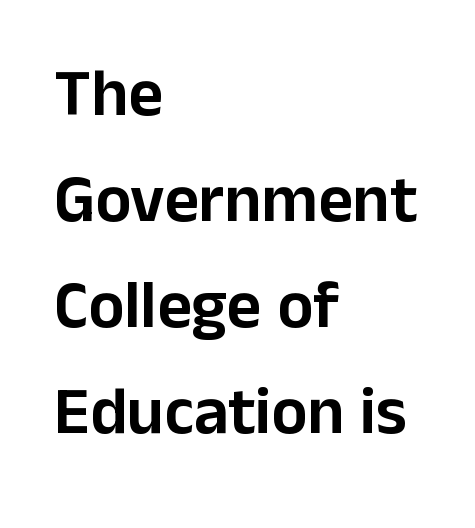
The image shows 67 px sans-serif type, upright; set left-aligned, normal line spacing (1.58x), normal letter spacing, not underlined; low stroke contrast and a medium x-height.
